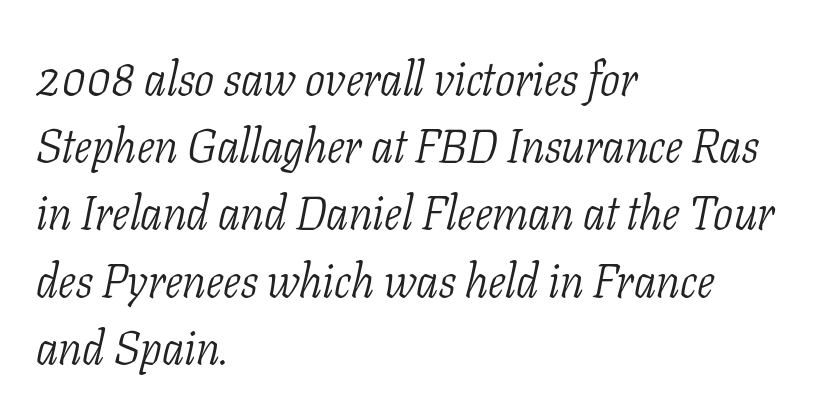
Q: Is the text bold? A: No.
Q: Is the text italic (slanted)? A: Yes, it leans right by about 11 degrees.
Q: Is the typeface a serif or a sans-serif typeface? A: Serif.
Q: Is the text underlined? A: No.
Q: How is the paragraph aligned? A: Left-aligned.
Q: Is the spacing between letters normal or unusually wide? A: Normal.
Q: Is the spacing between lines tight, normal or loose? A: Normal.
Q: Width (condensed, normal, or wide)? A: Condensed.
Q: Stroke contrast? A: Low.
Q: x-height? A: Medium.
Q: Monospaced? A: No.
